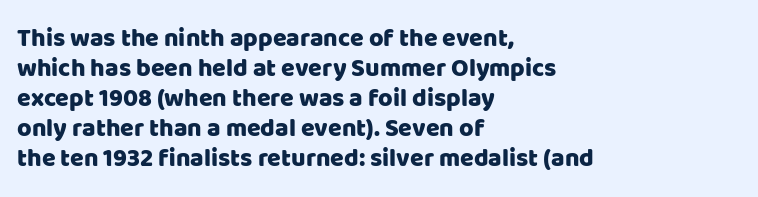
{"italic": "no", "underline": "no", "align": "left", "line_spacing_ratio": 1.2, "letter_spacing": "normal", "letter_spacing_em": 0.0, "glyph_px": 25}
